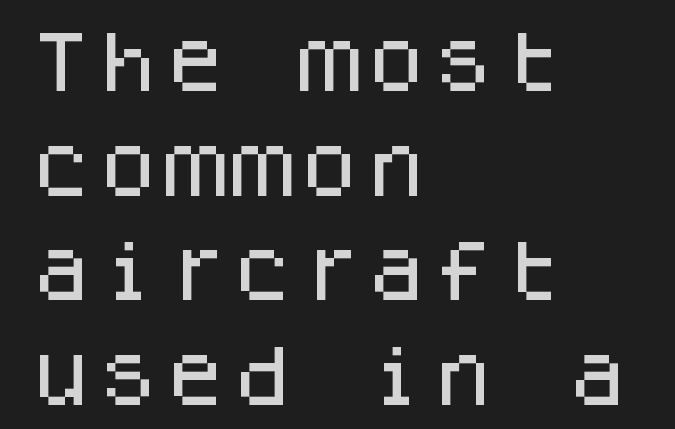
Q: Is the text italic (slanted)? A: No, it is upright.
Q: Is the typeface a serif or a sans-serif typeface? A: Sans-serif.
Q: Is the text underlined? A: No.
Q: How is the paragraph aligned? A: Left-aligned.
Q: Is the spacing between letters normal or unusually wide? A: Normal.
Q: Is the spacing between lines tight, normal or loose? A: Normal.
Q: Width (condensed, normal, or wide)? A: Normal.
Q: Stroke contrast? A: Low.
Q: x-height? A: Large.
Q: Monospaced? A: Yes.
